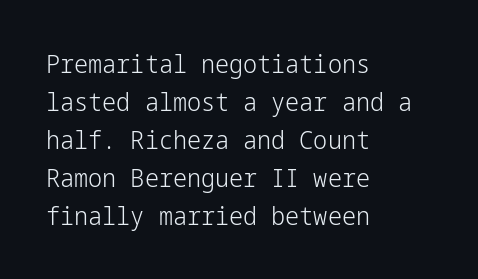
Q: Is the text bold? A: No.
Q: Is the text italic (slanted)? A: No, it is upright.
Q: Is the text underlined? A: No.
Q: How is the paragraph aligned? A: Left-aligned.
Q: Is the spacing between letters normal or unusually wide? A: Normal.
Q: Is the spacing between lines tight, normal or loose? A: Normal.
